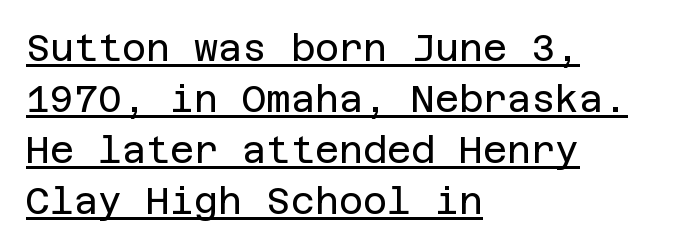
The image shows 37 px regular-weight sans-serif type, upright; set left-aligned, normal line spacing (1.38x), normal letter spacing, underlined; low stroke contrast and a large x-height.
